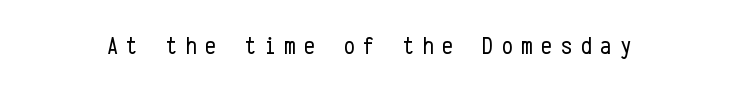
Q: Is the text bold? A: No.
Q: Is the text italic (slanted)? A: No, it is upright.
Q: Is the text underlined? A: No.
Q: Is the spacing between letters normal or unusually wide? A: Unusually wide.
